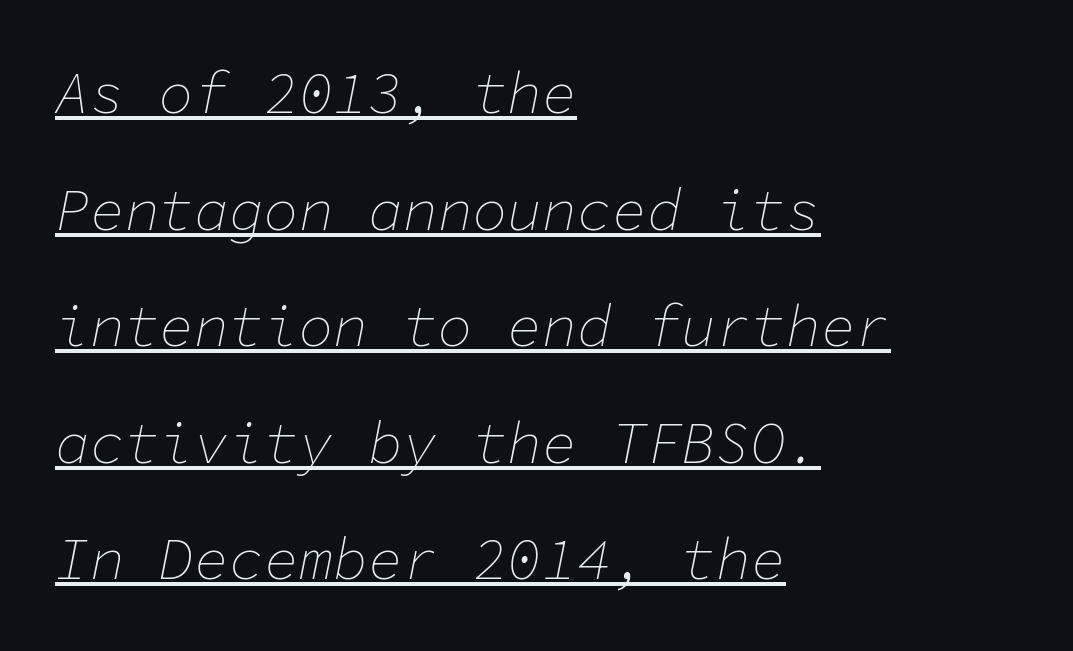
{"italic": "yes", "lean": "right", "slant_degrees": 11, "bold": "no", "weight": "thin", "width": "normal", "stroke_contrast": "low", "x_height": "medium", "monospaced": "yes", "underline": "yes", "align": "left", "line_spacing": "loose", "line_spacing_ratio": 2.01, "letter_spacing": "normal", "letter_spacing_em": 0.0, "glyph_px": 58}
